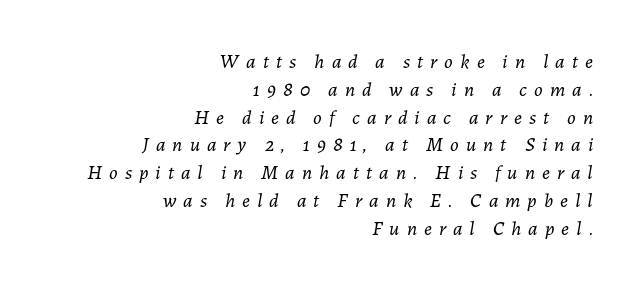
{"italic": "yes", "lean": "right", "slant_degrees": 7, "bold": "no", "underline": "no", "align": "right", "line_spacing": "normal", "line_spacing_ratio": 1.39, "letter_spacing": "wide", "letter_spacing_em": 0.35, "glyph_px": 20}
